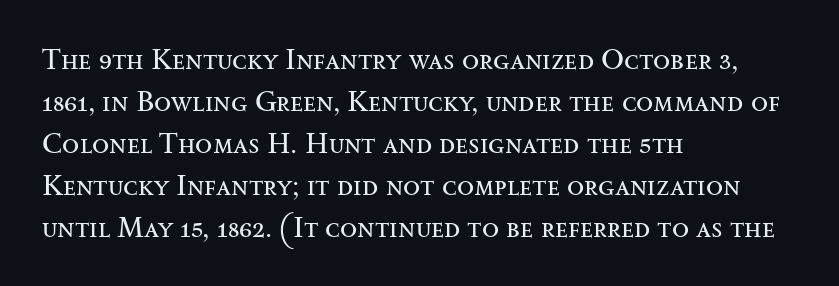
The image shows 28 px regular-weight, wide serif type, upright; set left-aligned, normal line spacing (1.5x), normal letter spacing, not underlined; medium stroke contrast and a small x-height.
